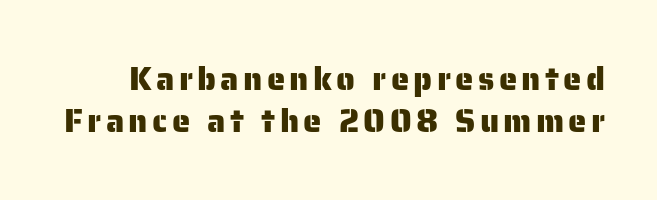
Q: Is the text italic (slanted)? A: No, it is upright.
Q: Is the typeface a serif or a sans-serif typeface? A: Sans-serif.
Q: Is the text underlined? A: No.
Q: Is the spacing between lines tight, normal or loose? A: Normal.
Q: Width (condensed, normal, or wide)? A: Normal.
Q: Stroke contrast? A: Low.
Q: x-height? A: Medium.
Q: Monospaced? A: No.
